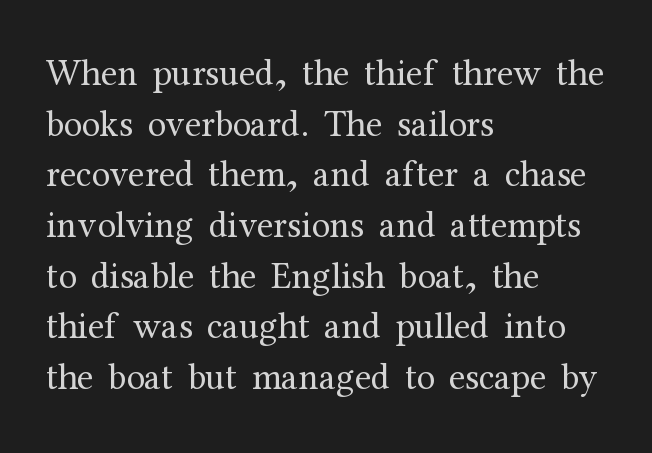
Italic: no, the glyphs are upright roman. Spacing between characters is what you'd get straight out of the box. The passage shown is not underscored anywhere. The typeface chosen for these lines features serifs. Notice how descenders clear the ascenders below comfortably — that's standard leading.
